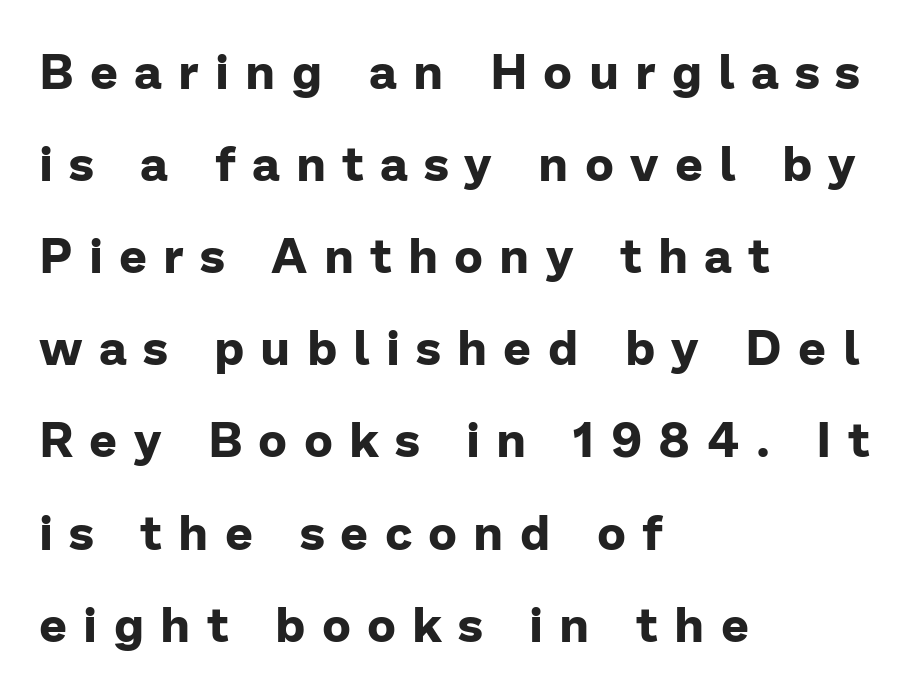
Q: Is the text bold? A: Yes.
Q: Is the text italic (slanted)? A: No, it is upright.
Q: Is the typeface a serif or a sans-serif typeface? A: Sans-serif.
Q: Is the text underlined? A: No.
Q: How is the paragraph aligned? A: Left-aligned.
Q: Is the spacing between letters normal or unusually wide? A: Unusually wide.
Q: Width (condensed, normal, or wide)? A: Normal.
Q: Stroke contrast? A: Low.
Q: x-height? A: Medium.
Q: Monospaced? A: No.
